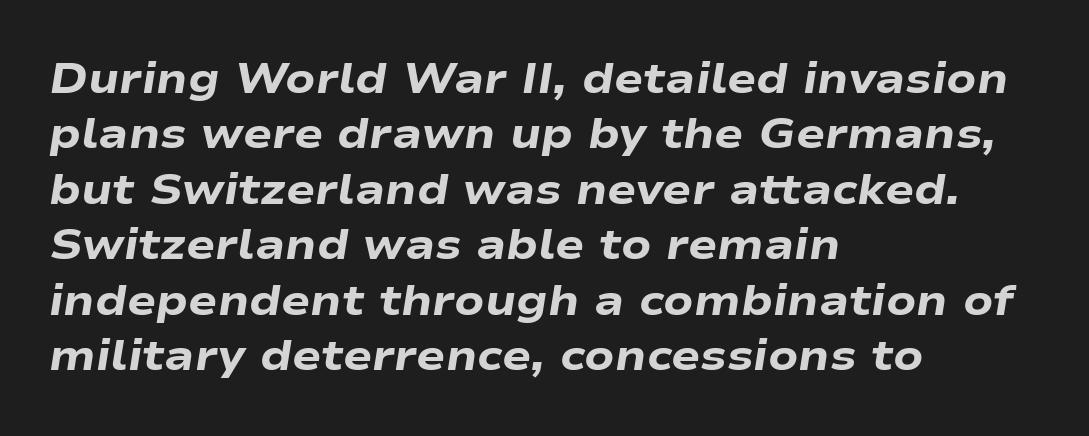
{"italic": "yes", "lean": "right", "slant_degrees": 9, "bold": "yes", "weight": "heavy", "width": "wide", "stroke_contrast": "low", "x_height": "medium", "monospaced": "no", "underline": "no", "align": "left", "line_spacing": "normal", "line_spacing_ratio": 1.29, "letter_spacing": "normal", "letter_spacing_em": 0.0, "glyph_px": 43}
